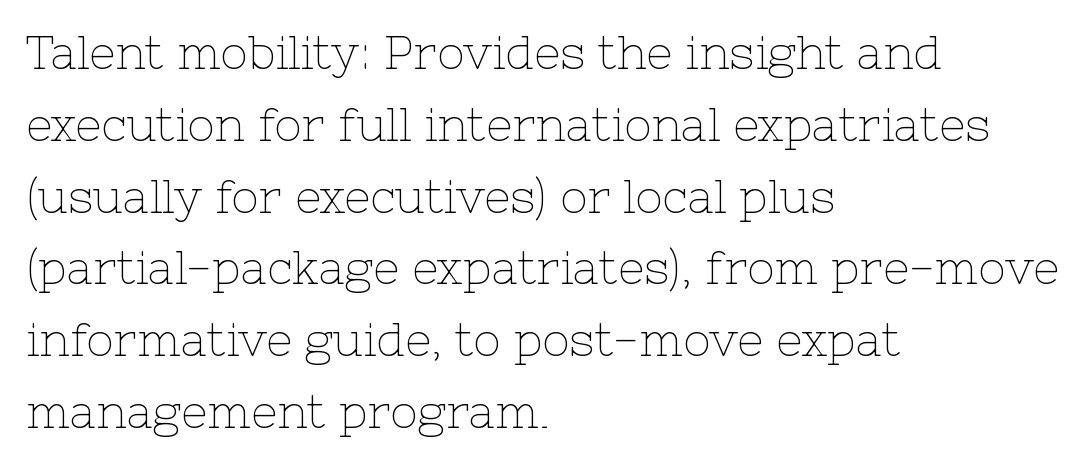
The image shows 46 px thin serif type, upright; set left-aligned, normal line spacing (1.56x), normal letter spacing, not underlined; low stroke contrast and a medium x-height.
